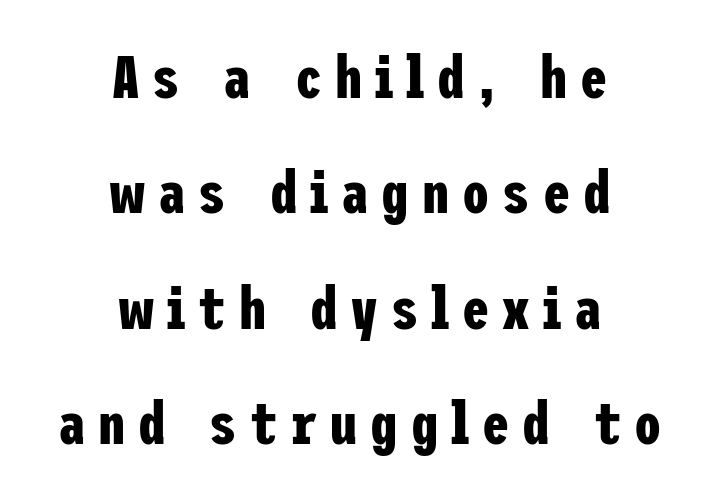
The image shows 61 px bold, condensed sans-serif type, upright; set centered, line spacing 1.89x, unusually wide letter spacing (+0.21 em), not underlined; low stroke contrast and a medium x-height.
